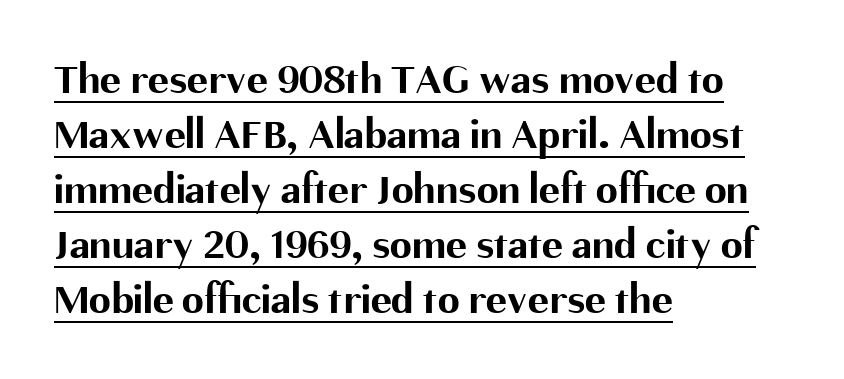
{"serif": "no", "italic": "no", "bold": "yes", "weight": "bold", "width": "normal", "stroke_contrast": "medium", "x_height": "medium", "monospaced": "no", "underline": "yes", "align": "left", "line_spacing": "normal", "line_spacing_ratio": 1.25, "letter_spacing": "normal", "letter_spacing_em": 0.0, "glyph_px": 44}
